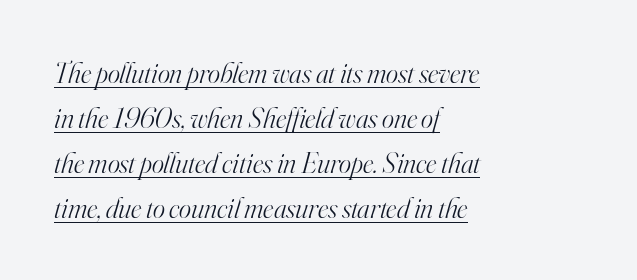
Varying glyph widths throughout — classic text-font behaviour. Is this a sans? No — the strokes have serifs. The rendered words wear a rule along their underside. These lines stack with their left ends in a neat column.
